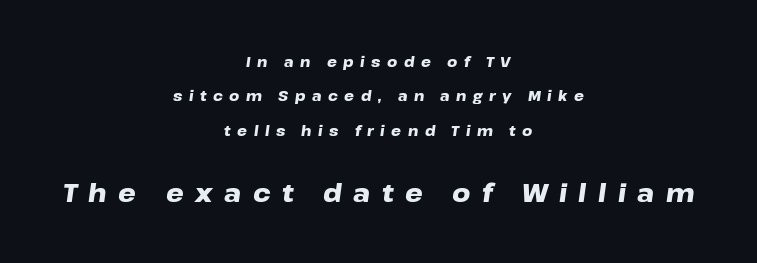
Q: Is the text bold? A: Yes.
Q: Is the text italic (slanted)? A: Yes, it leans right by about 8 degrees.
Q: Is the text underlined? A: No.
Q: How is the paragraph aligned? A: Centered.
Q: Is the spacing between letters normal or unusually wide? A: Unusually wide.
Q: Is the spacing between lines tight, normal or loose? A: Loose.
Q: Which block of text is set in a larger size, the first (top) or the second (bottom)? A: The second (bottom) one.
